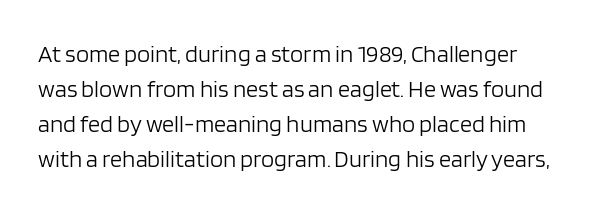
Q: Is the text bold? A: No.
Q: Is the text italic (slanted)? A: No, it is upright.
Q: Is the text underlined? A: No.
Q: Is the spacing between letters normal or unusually wide? A: Normal.
Q: Is the spacing between lines tight, normal or loose? A: Normal.
